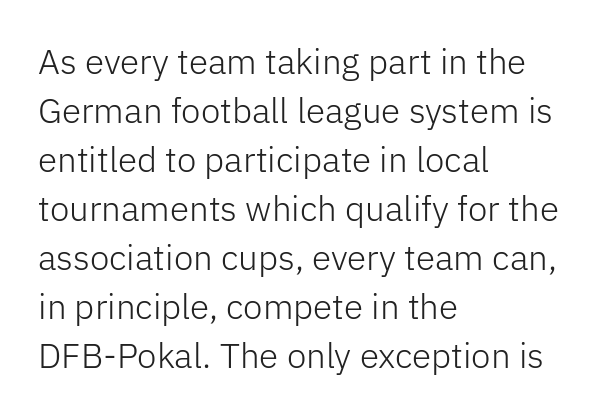
{"serif": "no", "italic": "no", "bold": "no", "weight": "light", "width": "normal", "stroke_contrast": "low", "x_height": "medium", "monospaced": "no", "underline": "no", "align": "left", "line_spacing": "normal", "line_spacing_ratio": 1.4, "letter_spacing": "normal", "letter_spacing_em": 0.0, "glyph_px": 35}
